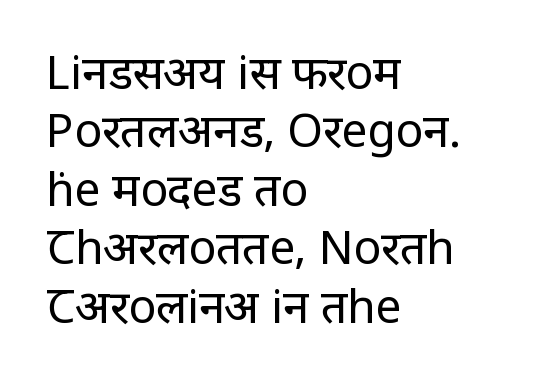
The image shows 46 px regular-weight, condensed sans-serif type, upright; set left-aligned, normal line spacing (1.27x), normal letter spacing, not underlined; low stroke contrast and a large x-height.
